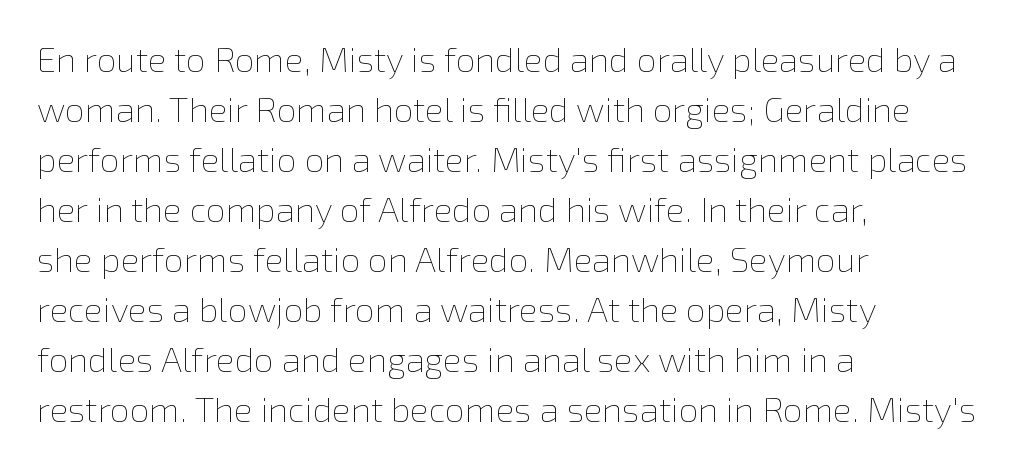
All the whitespace from short lines collects on the right. Stems and bowls with no extra thickness — not bold. Each letter keeps its own natural width here, so spacing adapts to shape. Vertically, the passage feels balanced, rows spaced as you'd expect. This sample uses plain, unmodified letter spacing. A typesetter would mark this as roman, not italic.
